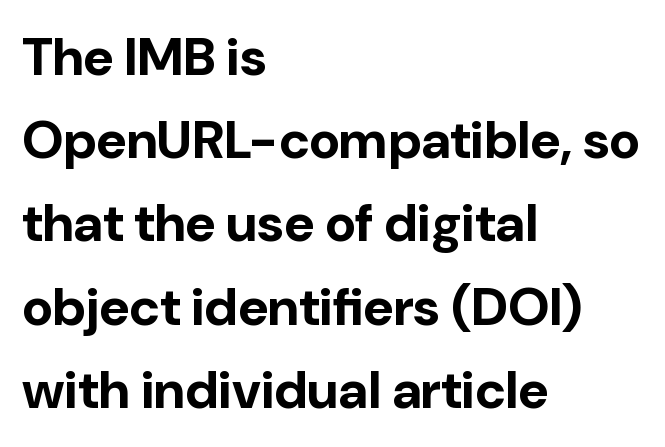
{"serif": "no", "italic": "no", "bold": "yes", "weight": "bold", "width": "normal", "stroke_contrast": "low", "x_height": "medium", "monospaced": "no", "underline": "no", "align": "left", "line_spacing": "normal", "line_spacing_ratio": 1.57, "letter_spacing": "normal", "letter_spacing_em": 0.0, "glyph_px": 53}
